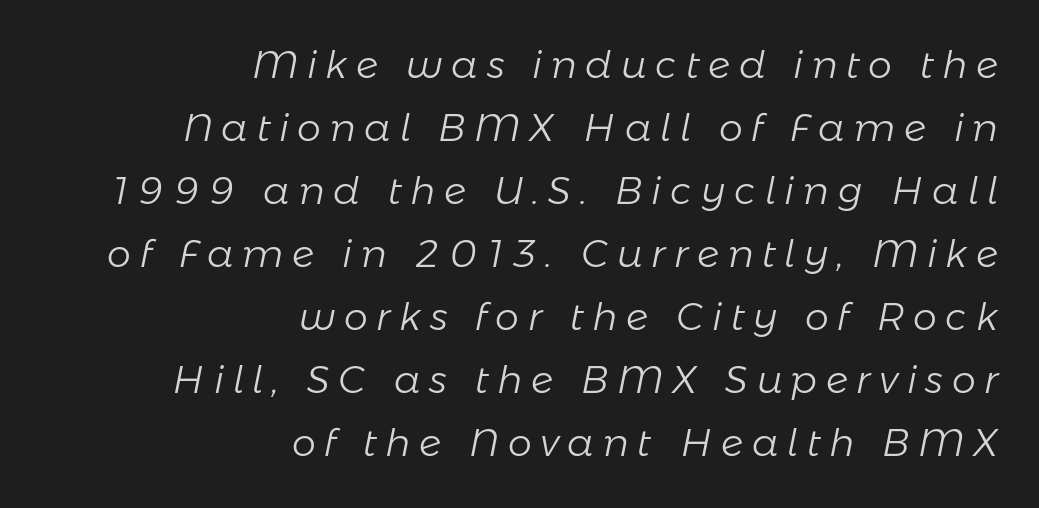
Q: Is the text bold? A: No.
Q: Is the text italic (slanted)? A: Yes, it leans right by about 11 degrees.
Q: Is the text underlined? A: No.
Q: How is the paragraph aligned? A: Right-aligned.
Q: Is the spacing between letters normal or unusually wide? A: Unusually wide.
Q: Is the spacing between lines tight, normal or loose? A: Normal.
Q: Width (condensed, normal, or wide)? A: Normal.
Q: Stroke contrast? A: Low.
Q: x-height? A: Medium.
Q: Monospaced? A: No.
